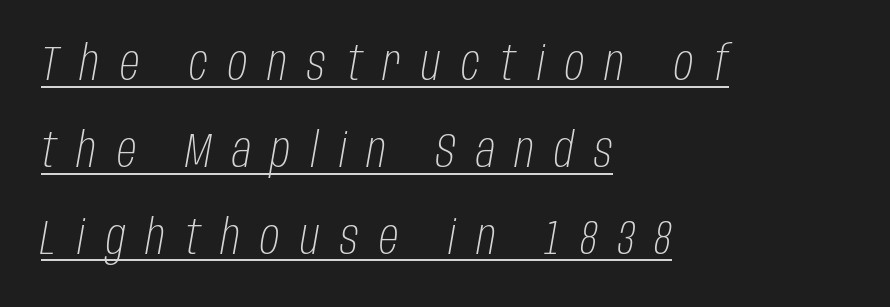
The image shows 48 px light, condensed type, italic (leaning right); set left-aligned, line spacing 1.81x, unusually wide letter spacing (+0.43 em), underlined; low stroke contrast and a large x-height.
